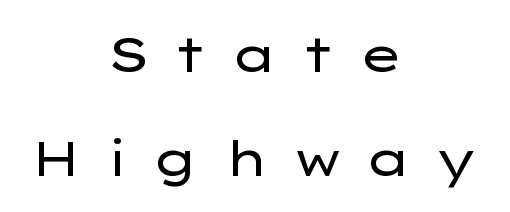
{"serif": "no", "italic": "no", "bold": "no", "weight": "regular", "width": "wide", "stroke_contrast": "low", "x_height": "medium", "monospaced": "no", "underline": "no", "align": "center", "line_spacing": "loose", "line_spacing_ratio": 2.16, "letter_spacing": "wide", "letter_spacing_em": 0.46, "glyph_px": 48}
